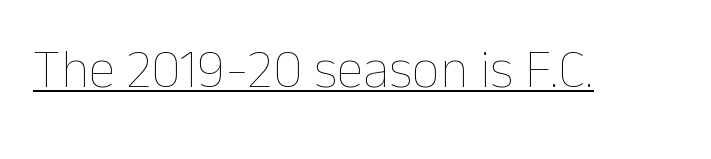
{"italic": "no", "bold": "no", "weight": "thin", "width": "normal", "stroke_contrast": "low", "x_height": "medium", "monospaced": "no", "underline": "yes", "letter_spacing": "normal", "letter_spacing_em": 0.0, "glyph_px": 55}
